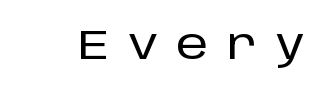
Q: Is the text italic (slanted)? A: No, it is upright.
Q: Is the typeface a serif or a sans-serif typeface? A: Sans-serif.
Q: Is the text underlined? A: No.
Q: Is the spacing between letters normal or unusually wide? A: Unusually wide.
Q: Width (condensed, normal, or wide)? A: Normal.
Q: Stroke contrast? A: Low.
Q: x-height? A: Large.
Q: Monospaced? A: No.
